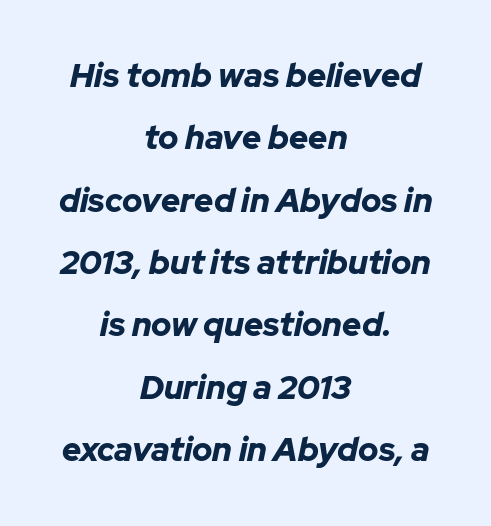
Q: Is the text bold? A: Yes.
Q: Is the text italic (slanted)? A: Yes, it leans right by about 12 degrees.
Q: Is the text underlined? A: No.
Q: How is the paragraph aligned? A: Centered.
Q: Is the spacing between letters normal or unusually wide? A: Normal.
Q: Width (condensed, normal, or wide)? A: Normal.
Q: Stroke contrast? A: Low.
Q: x-height? A: Medium.
Q: Monospaced? A: No.
